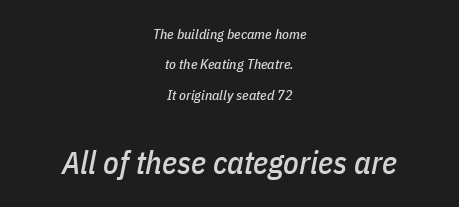
Does extra space separate the letters? No, they use regular spacing. The designer gave the closing block more size than the opening block. Italic: yes, the glyphs are oblique. The whitespace from short lines is split evenly between both sides. The strip under each line holds only bare page.
